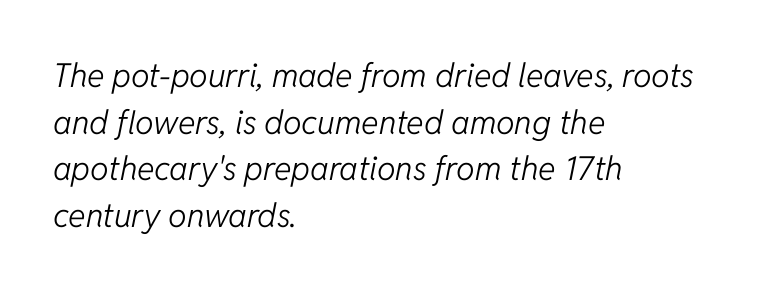
{"italic": "yes", "lean": "right", "slant_degrees": 11, "bold": "no", "weight": "light", "width": "normal", "stroke_contrast": "low", "x_height": "medium", "monospaced": "no", "underline": "no", "align": "left", "line_spacing": "normal", "line_spacing_ratio": 1.41, "letter_spacing": "normal", "letter_spacing_em": 0.0, "glyph_px": 33}
